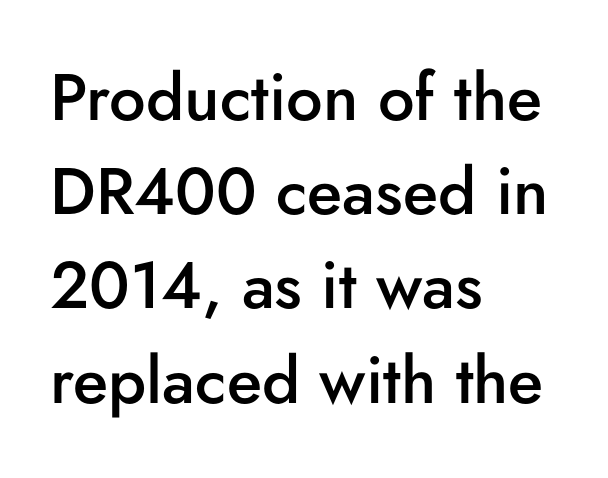
{"serif": "no", "italic": "no", "bold": "semi", "weight": "semibold", "width": "normal", "stroke_contrast": "low", "x_height": "small", "monospaced": "no", "underline": "no", "align": "left", "line_spacing": "normal", "line_spacing_ratio": 1.45, "letter_spacing": "normal", "letter_spacing_em": 0.0, "glyph_px": 65}
